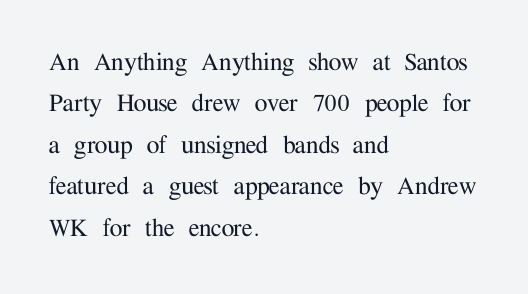
Q: Is the text italic (slanted)? A: No, it is upright.
Q: Is the typeface a serif or a sans-serif typeface? A: Serif.
Q: Is the text underlined? A: No.
Q: How is the paragraph aligned? A: Left-aligned.
Q: Is the spacing between letters normal or unusually wide? A: Normal.
Q: Is the spacing between lines tight, normal or loose? A: Normal.
Q: Width (condensed, normal, or wide)? A: Normal.
Q: Stroke contrast? A: Medium.
Q: x-height? A: Medium.
Q: Monospaced? A: No.
